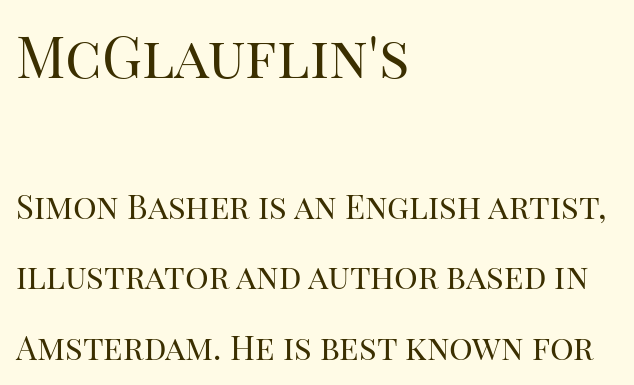
{"serif": "yes", "italic": "no", "bold": "no", "weight": "regular", "width": "normal", "stroke_contrast": "high", "x_height": "large", "monospaced": "no", "underline": "no", "align": "left", "line_spacing": "loose", "line_spacing_ratio": 2.13, "letter_spacing": "normal", "letter_spacing_em": 0.0, "larger_block": "first", "size_ratio": 1.73, "glyph_px": 57}
